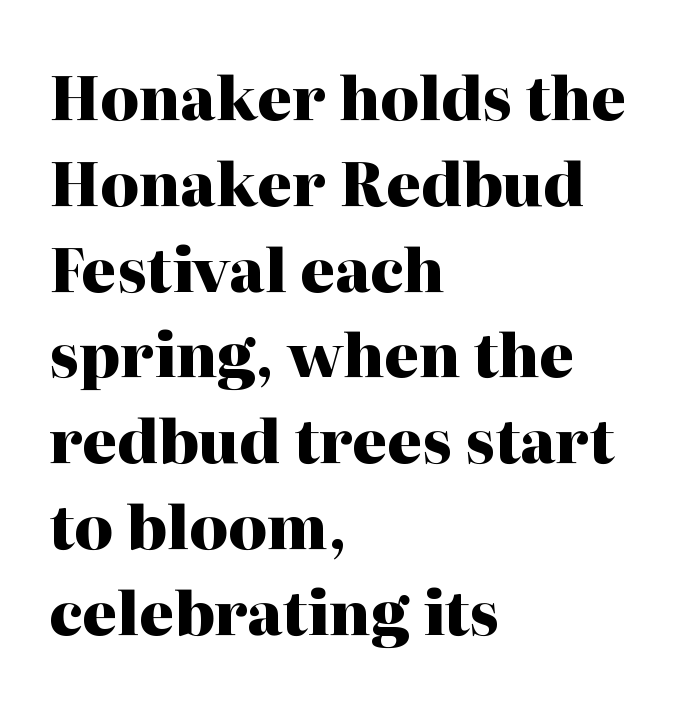
The image shows 60 px heavy serif type, upright; set left-aligned, normal line spacing (1.43x), normal letter spacing, not underlined; high stroke contrast and a medium x-height.
